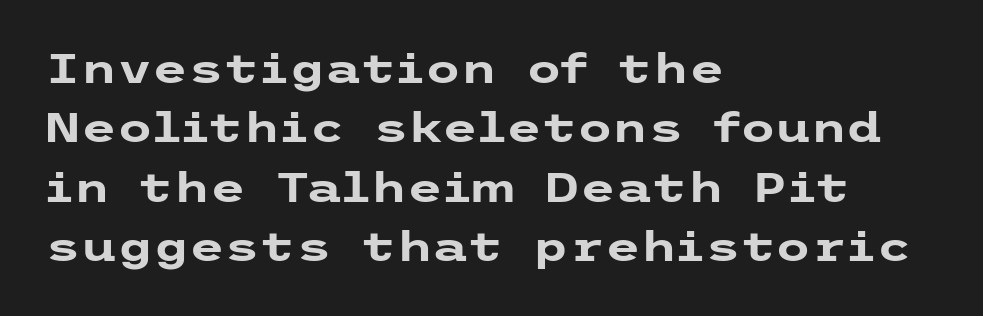
Q: Is the text bold? A: Yes.
Q: Is the text italic (slanted)? A: No, it is upright.
Q: Is the typeface a serif or a sans-serif typeface? A: Sans-serif.
Q: Is the text underlined? A: No.
Q: How is the paragraph aligned? A: Left-aligned.
Q: Is the spacing between letters normal or unusually wide? A: Normal.
Q: Is the spacing between lines tight, normal or loose? A: Normal.
Q: Width (condensed, normal, or wide)? A: Wide.
Q: Stroke contrast? A: Low.
Q: x-height? A: Medium.
